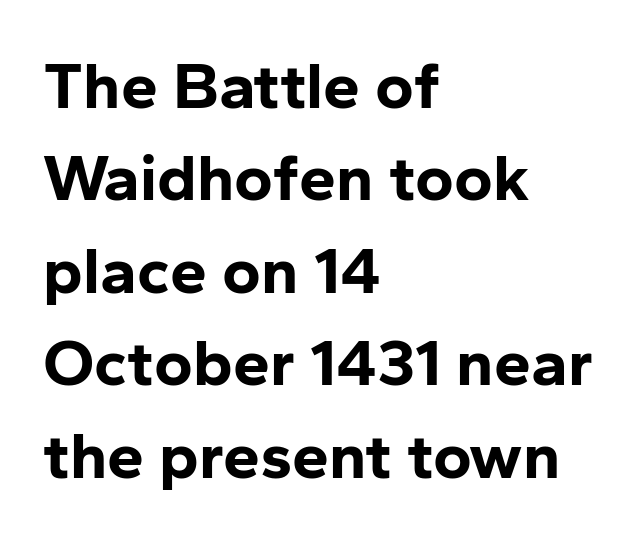
Q: Is the text bold? A: Yes.
Q: Is the text italic (slanted)? A: No, it is upright.
Q: Is the typeface a serif or a sans-serif typeface? A: Sans-serif.
Q: Is the text underlined? A: No.
Q: How is the paragraph aligned? A: Left-aligned.
Q: Is the spacing between letters normal or unusually wide? A: Normal.
Q: Is the spacing between lines tight, normal or loose? A: Normal.
Q: Width (condensed, normal, or wide)? A: Normal.
Q: Stroke contrast? A: Low.
Q: x-height? A: Medium.
Q: Monospaced? A: No.
